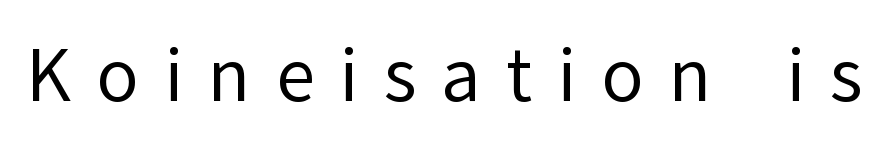
The type sits square on the baseline with zero lean. Rule under the text: the space is simply empty. I'd call this a sans setting — the letters go barefoot. Proportional: the letters do not fall into vertical columns. Ink coverage per letter is moderate at most.
